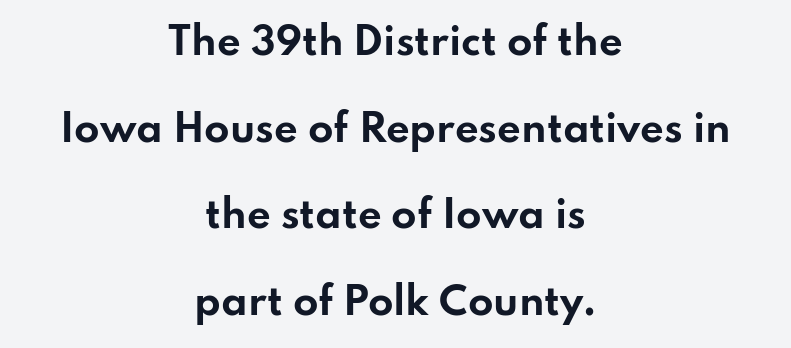
The image shows 37 px bold, wide sans-serif type, upright; set centered, loose line spacing (2.34x), normal letter spacing, not underlined; low stroke contrast and a small x-height.
